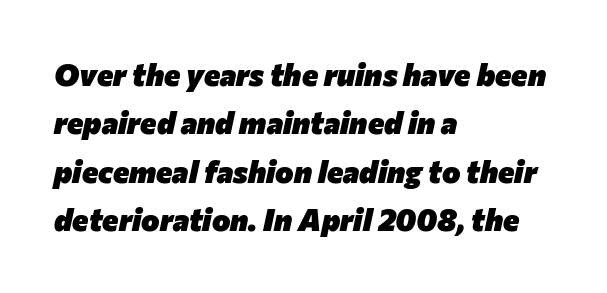
Q: Is the text bold? A: Yes.
Q: Is the text italic (slanted)? A: Yes, it leans right by about 12 degrees.
Q: Is the text underlined? A: No.
Q: How is the paragraph aligned? A: Left-aligned.
Q: Is the spacing between letters normal or unusually wide? A: Normal.
Q: Is the spacing between lines tight, normal or loose? A: Normal.
Q: Width (condensed, normal, or wide)? A: Normal.
Q: Stroke contrast? A: Low.
Q: x-height? A: Medium.
Q: Monospaced? A: No.
